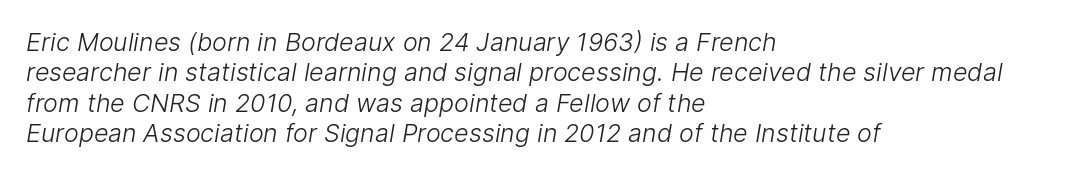
The letters look calm and open, with moderate or lighter stems. Does extra space separate the letters? No, they use regular spacing. Rule under the text: the space is simply empty. Left-aligned paragraph, ragged on the right.
